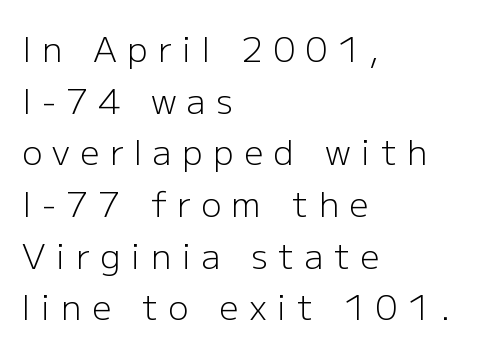
The image shows 34 px light sans-serif type, upright; set left-aligned, normal line spacing (1.52x), unusually wide letter spacing (+0.31 em), not underlined; low stroke contrast and a medium x-height.
